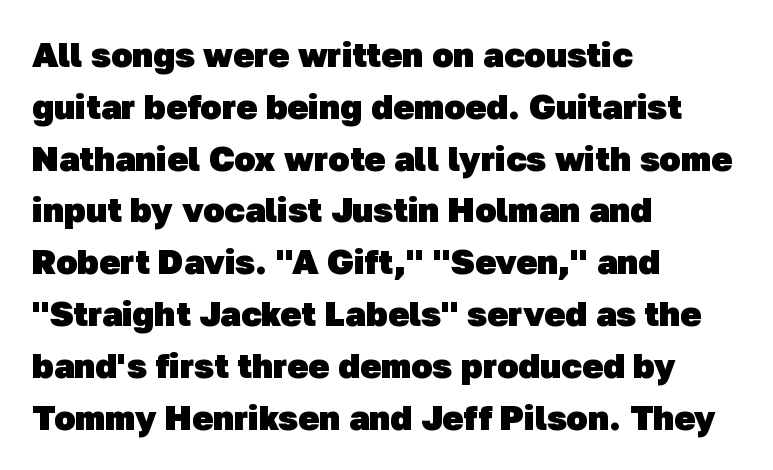
Horizontally, the lines are justified to the leading edge only. Reading down the column, the eye jumps a familiar distance to each next line. The designer went with a sans here, leaving each stem footless. Honestly, the letter spacing is just normal — you wouldn't notice it.
